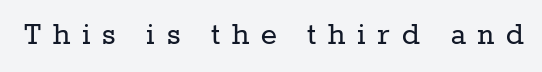
The image shows 34 px regular-weight serif type, upright; set unusually wide letter spacing (+0.35 em), not underlined; low stroke contrast and a medium x-height.
